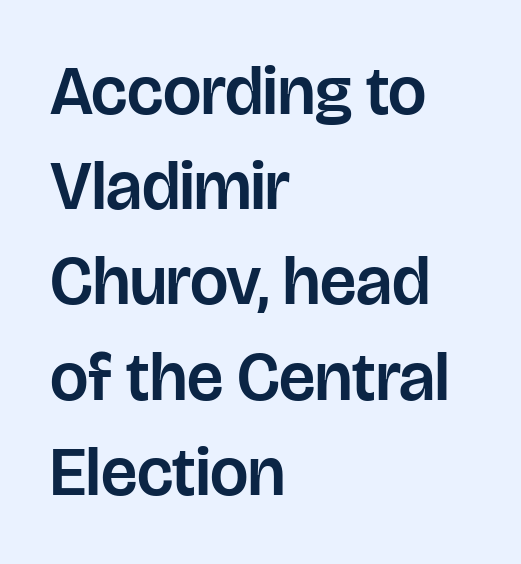
Varying glyph widths throughout — classic text-font behaviour. The type sits square on the baseline with zero lean. In CSS terms this would be text-align: left. Regarding leading, the lines here are spaced in the standard way. You could call the tracking neutral — neither tight nor loose.
